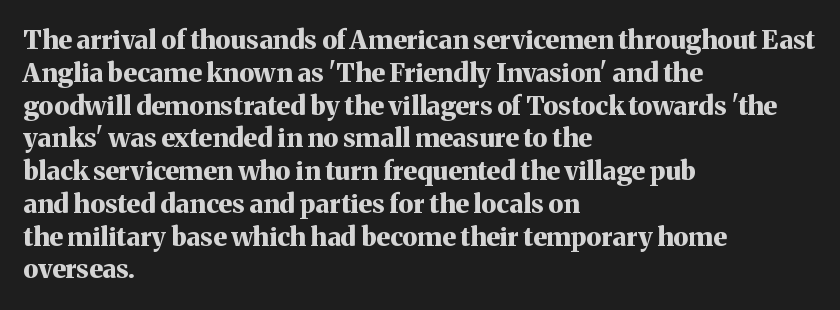
Reading down the column, the eye jumps a familiar distance to each next line. The passage shown is not underscored anywhere. Its strokes are broad and dark, the hallmark of bold type. Quick note: not italic, upright. Observe the ordinary spacing: letters are neighbours, not strangers. Line beginnings align vertically; line endings do not.
